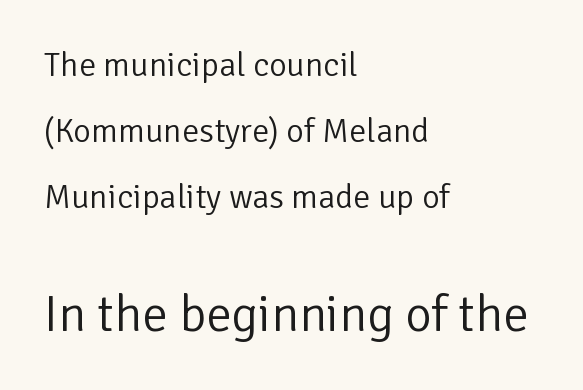
Only glyphs here, with clear space below each row. The rendering uses natural spacing where letterforms have individual widths. Bold? No — there's no thickening of the strokes. Alignment: flush left. Nobody touched the tracking dial on this one.
